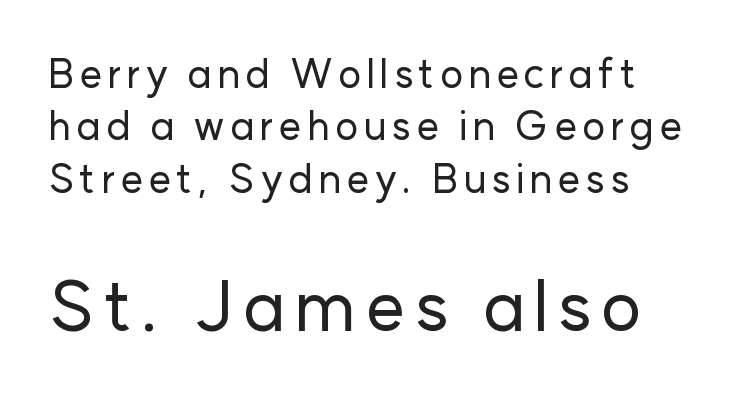
Q: Is the text italic (slanted)? A: No, it is upright.
Q: Is the typeface a serif or a sans-serif typeface? A: Sans-serif.
Q: Is the text underlined? A: No.
Q: Is the spacing between lines tight, normal or loose? A: Normal.
Q: Which block of text is set in a larger size, the first (top) or the second (bottom)? A: The second (bottom) one.
Q: Width (condensed, normal, or wide)? A: Normal.
Q: Stroke contrast? A: Low.
Q: x-height? A: Medium.
Q: Monospaced? A: No.
